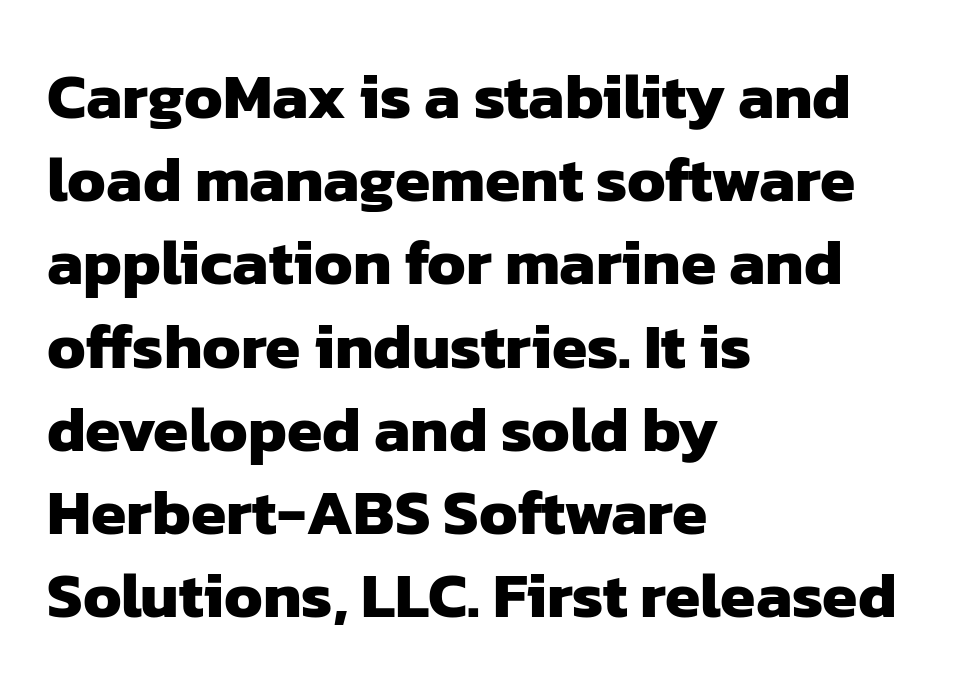
Q: Is the text bold? A: Yes.
Q: Is the typeface a serif or a sans-serif typeface? A: Sans-serif.
Q: Is the text underlined? A: No.
Q: How is the paragraph aligned? A: Left-aligned.
Q: Is the spacing between letters normal or unusually wide? A: Normal.
Q: Is the spacing between lines tight, normal or loose? A: Normal.
Q: Width (condensed, normal, or wide)? A: Normal.
Q: Stroke contrast? A: Low.
Q: x-height? A: Medium.
Q: Monospaced? A: No.
